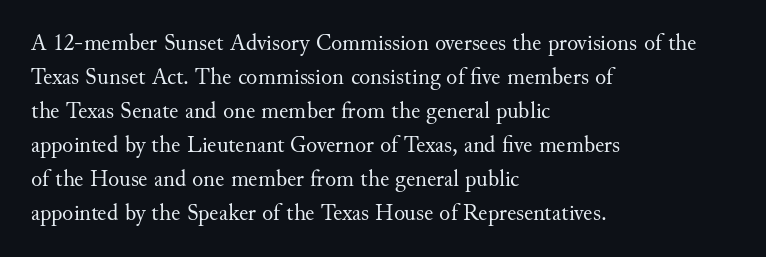
The type sits square on the baseline with zero lean. Stem width sits at or under what a default text font uses. Horizontally, the lines are justified to the leading edge only. This sample keeps an unexceptional amount of space between lines. The space beneath each line is pristine and unruled. There is no visible air inserted between adjacent glyphs.
